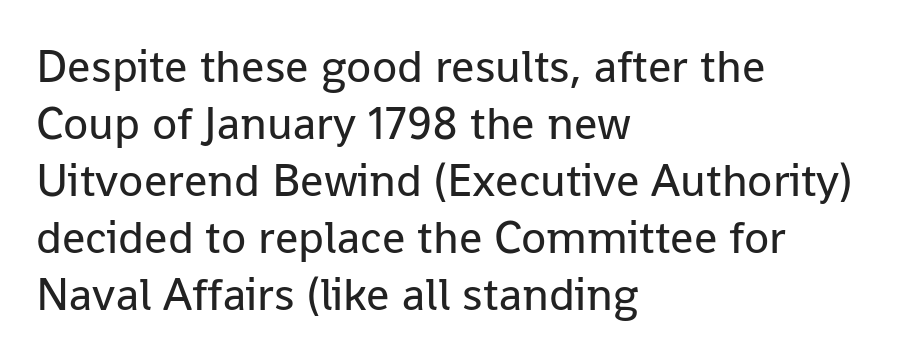
The image shows 46 px regular-weight sans-serif type, upright; set left-aligned, line spacing 1.24x, normal letter spacing, not underlined; low stroke contrast and a medium x-height.
